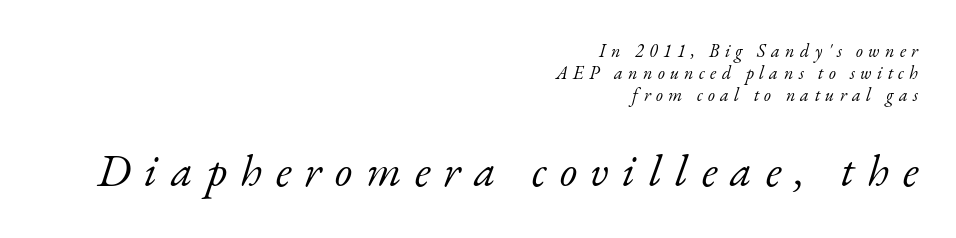
{"serif": "yes", "italic": "yes", "lean": "right", "slant_degrees": 17, "bold": "no", "weight": "light", "width": "normal", "stroke_contrast": "low", "x_height": "small", "monospaced": "no", "underline": "no", "align": "right", "line_spacing_ratio": 1.22, "letter_spacing": "wide", "letter_spacing_em": 0.3, "larger_block": "second", "size_ratio": 2.5, "glyph_px": 45}
